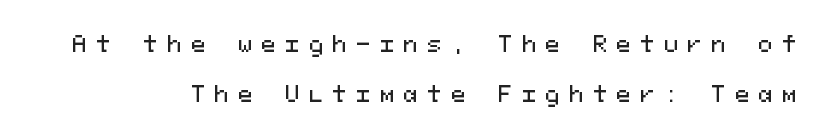
{"italic": "no", "underline": "no", "line_spacing": "loose", "line_spacing_ratio": 2.37, "letter_spacing": "wide", "letter_spacing_em": 0.46, "glyph_px": 21}
